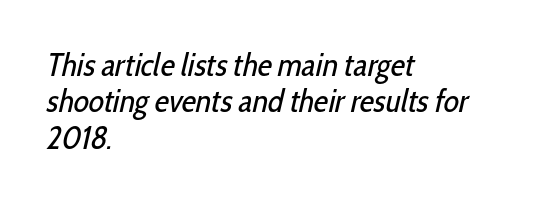
Q: Is the text bold? A: No.
Q: Is the typeface a serif or a sans-serif typeface? A: Sans-serif.
Q: Is the text underlined? A: No.
Q: How is the paragraph aligned? A: Left-aligned.
Q: Is the spacing between letters normal or unusually wide? A: Normal.
Q: Is the spacing between lines tight, normal or loose? A: Tight.
Q: Width (condensed, normal, or wide)? A: Condensed.
Q: Stroke contrast? A: Low.
Q: x-height? A: Medium.
Q: Monospaced? A: No.
